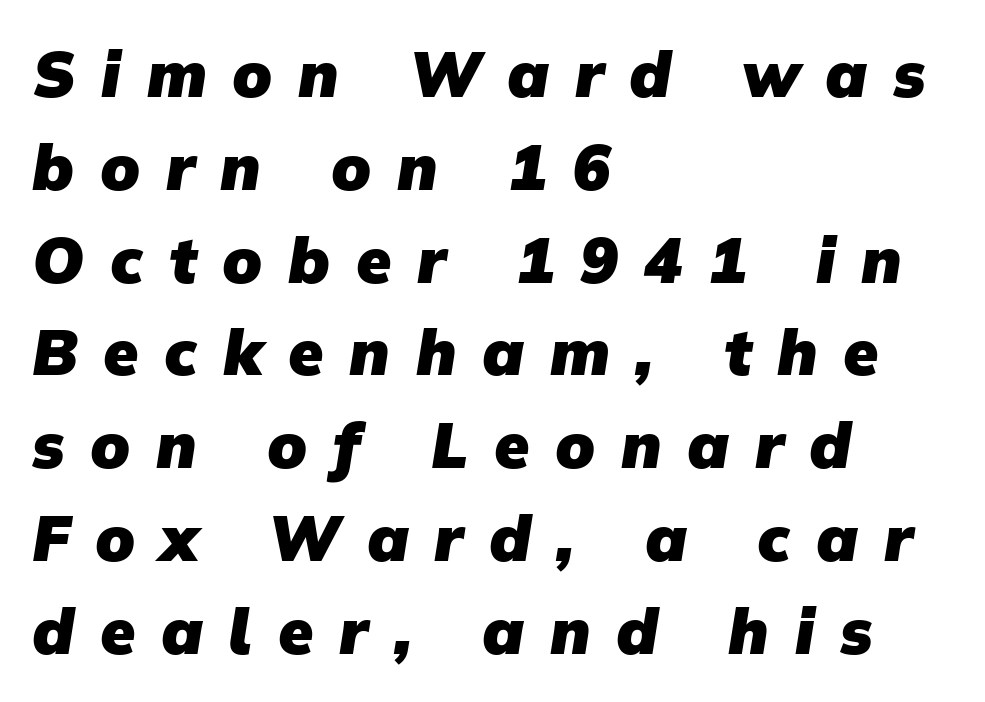
Q: Is the text bold? A: Yes.
Q: Is the typeface a serif or a sans-serif typeface? A: Sans-serif.
Q: Is the text underlined? A: No.
Q: How is the paragraph aligned? A: Left-aligned.
Q: Is the spacing between letters normal or unusually wide? A: Unusually wide.
Q: Is the spacing between lines tight, normal or loose? A: Normal.
Q: Width (condensed, normal, or wide)? A: Normal.
Q: Stroke contrast? A: Low.
Q: x-height? A: Medium.
Q: Monospaced? A: No.
